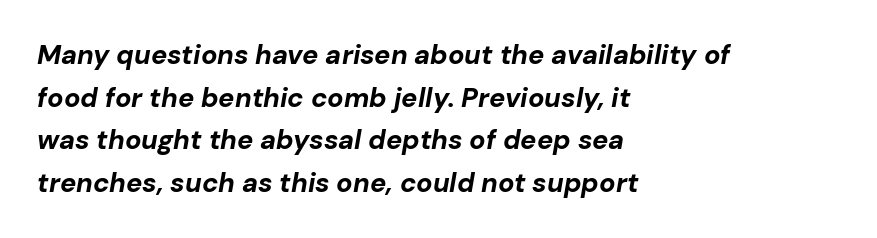
{"italic": "yes", "lean": "right", "slant_degrees": 10, "bold": "yes", "underline": "no", "align": "left", "line_spacing": "normal", "line_spacing_ratio": 1.58, "letter_spacing": "normal", "letter_spacing_em": 0.0, "glyph_px": 27}
